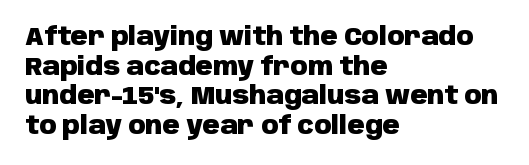
{"italic": "no", "bold": "yes", "underline": "no", "align": "left", "line_spacing_ratio": 1.23, "letter_spacing": "normal", "letter_spacing_em": 0.0, "glyph_px": 24}
